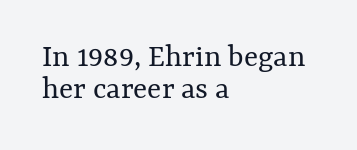
When letters stand straight like this, we call the style roman or upright. The horizontal fit of the characters is conventional and even. The letters advance in unequal steps, a hallmark of proportional type. Horizontal alignment here is leftward, the default for most running prose. Horizontal bands of white between lines are thin slivers.
